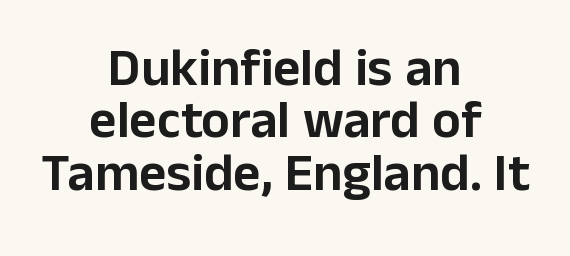
{"serif": "no", "italic": "no", "width": "normal", "stroke_contrast": "low", "x_height": "medium", "monospaced": "no", "underline": "no", "align": "center", "line_spacing": "tight", "line_spacing_ratio": 0.99, "letter_spacing": "normal", "letter_spacing_em": 0.0, "glyph_px": 53}
